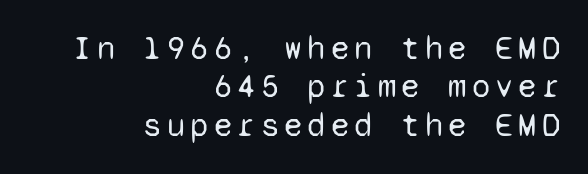
Posture: vertical. Is this a fixed-width face? Yes — each glyph sits in an identical cell. Notice how the passage keeps a crisp vertical edge on the right only. A light-to-regular cut is what we see here.
